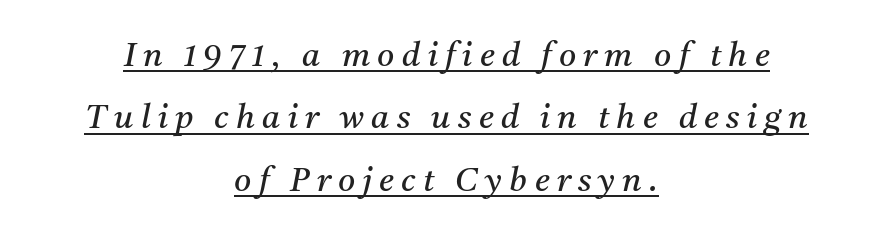
{"serif": "yes", "italic": "yes", "lean": "right", "slant_degrees": 11, "bold": "no", "weight": "regular", "width": "normal", "stroke_contrast": "medium", "x_height": "medium", "monospaced": "no", "underline": "yes", "align": "center", "line_spacing_ratio": 1.89, "letter_spacing": "wide", "letter_spacing_em": 0.22, "glyph_px": 33}
